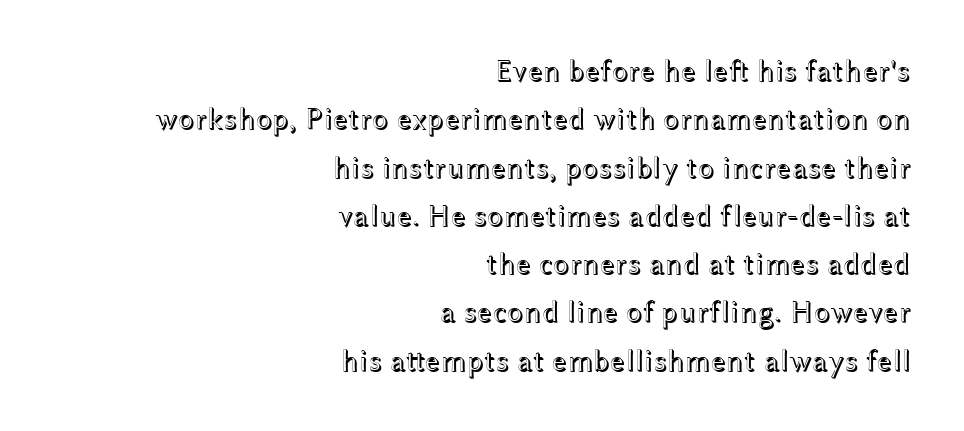
The gaps between neighbouring characters are ordinary and unremarkable. You could not count columns in this text — the font is proportionally spaced. Descenders hang freely into open space. The type sits square on the baseline with zero lean. Does the leading feel generous? No, just average. Each line ends at the same right margin while the left side varies.
